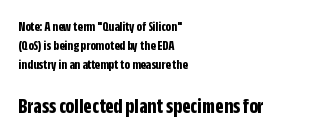
The image shows 22 px bold type, upright; set left-aligned, normal line spacing (1.37x), normal letter spacing, not underlined; the second (bottom) block is 1.57x larger.
